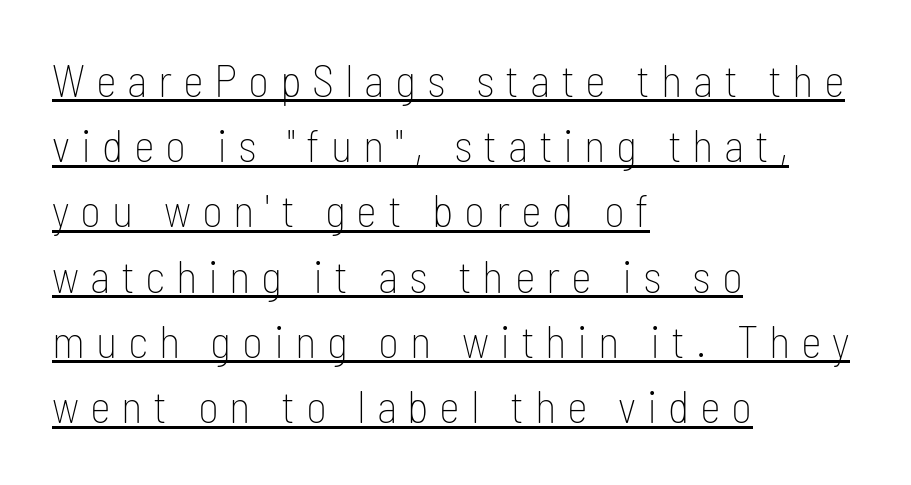
Q: Is the text bold? A: No.
Q: Is the text italic (slanted)? A: No, it is upright.
Q: Is the typeface a serif or a sans-serif typeface? A: Sans-serif.
Q: Is the text underlined? A: Yes.
Q: How is the paragraph aligned? A: Left-aligned.
Q: Is the spacing between letters normal or unusually wide? A: Unusually wide.
Q: Is the spacing between lines tight, normal or loose? A: Normal.
Q: Width (condensed, normal, or wide)? A: Condensed.
Q: Stroke contrast? A: Low.
Q: x-height? A: Medium.
Q: Monospaced? A: No.
